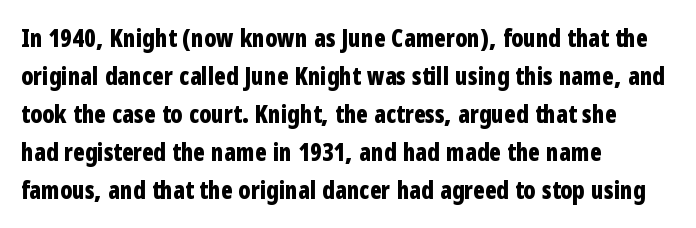
Q: Is the text bold? A: Yes.
Q: Is the text italic (slanted)? A: No, it is upright.
Q: Is the text underlined? A: No.
Q: How is the paragraph aligned? A: Left-aligned.
Q: Is the spacing between letters normal or unusually wide? A: Normal.
Q: Is the spacing between lines tight, normal or loose? A: Normal.
